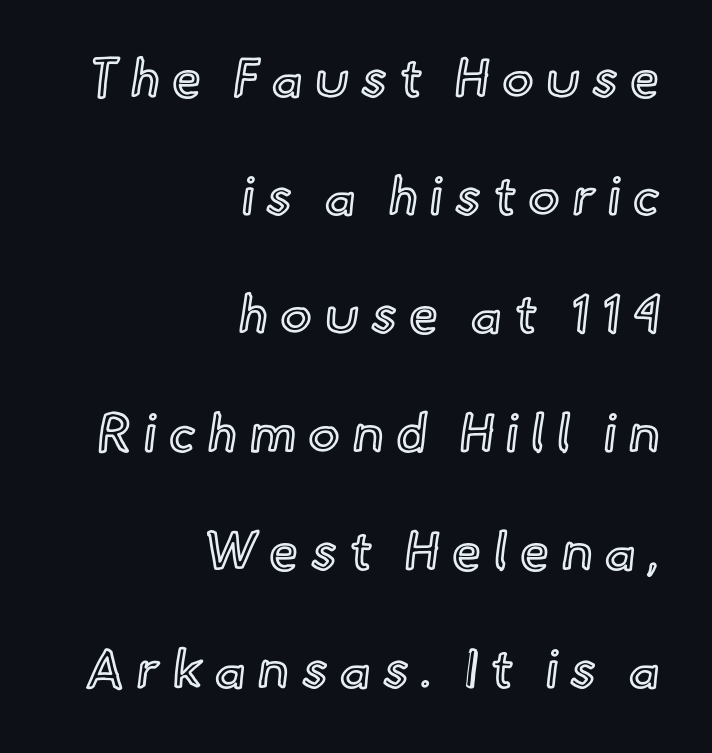
Reading down the column, the eye jumps a long way to each next line. These lines are set flush right with a ragged left edge. The strip under each line holds only bare page.
